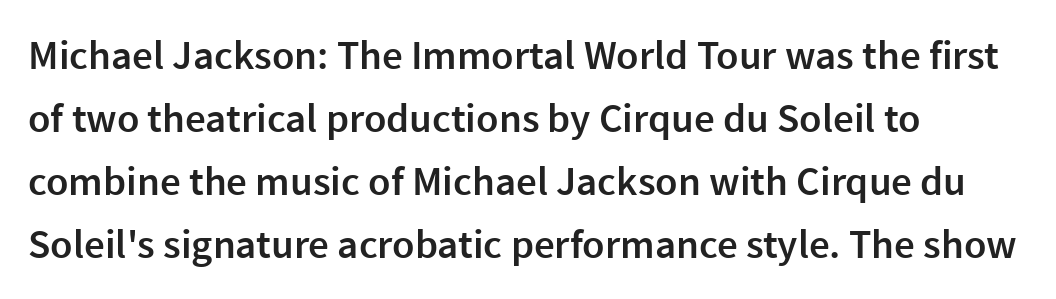
The image shows 41 px semibold sans-serif type, upright; set left-aligned, normal line spacing (1.54x), normal letter spacing, not underlined; a medium x-height.
